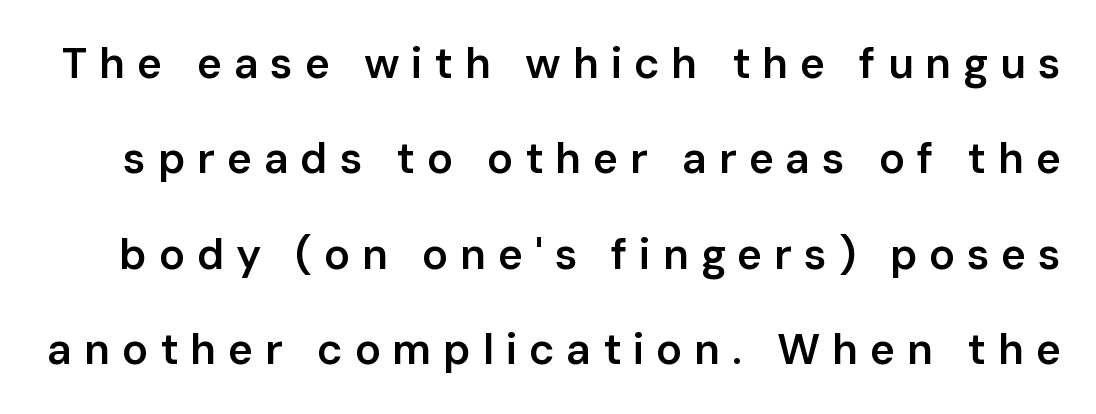
The image shows 43 px semibold sans-serif type, upright; set loose line spacing (2.22x), unusually wide letter spacing (+0.27 em), not underlined; low stroke contrast and a medium x-height.
